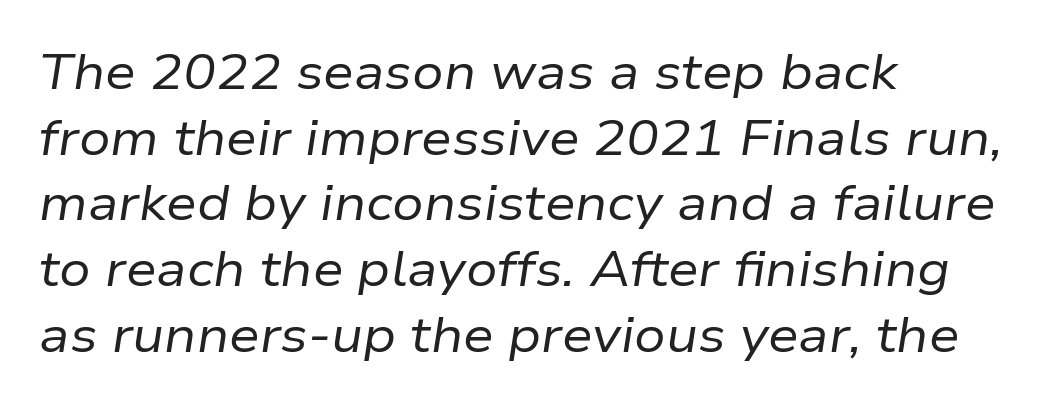
Q: Is the text bold? A: No.
Q: Is the text italic (slanted)? A: Yes, it leans right by about 9 degrees.
Q: Is the text underlined? A: No.
Q: How is the paragraph aligned? A: Left-aligned.
Q: Is the spacing between letters normal or unusually wide? A: Normal.
Q: Is the spacing between lines tight, normal or loose? A: Normal.
Q: Width (condensed, normal, or wide)? A: Normal.
Q: Stroke contrast? A: Low.
Q: x-height? A: Medium.
Q: Monospaced? A: No.
